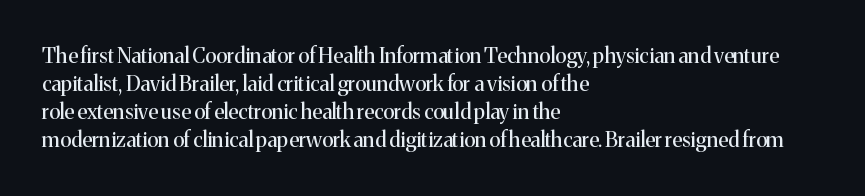
{"italic": "no", "bold": "no", "underline": "no", "align": "left", "line_spacing": "normal", "line_spacing_ratio": 1.34, "letter_spacing": "normal", "letter_spacing_em": 0.0, "glyph_px": 21}
